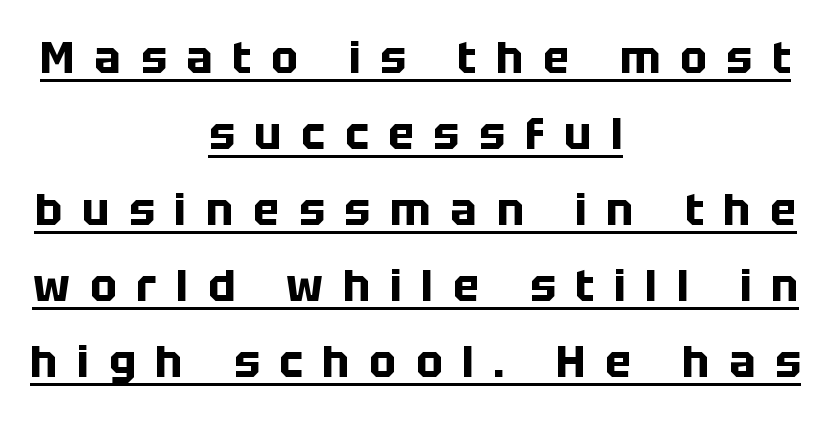
The typography opts for an upright posture over an oblique one. These lines are composed in type without serifs. This sample carries an underscore along the baseline area. Heavy, bold letterforms. A typesetter would call this proportional, since set widths differ per character.
